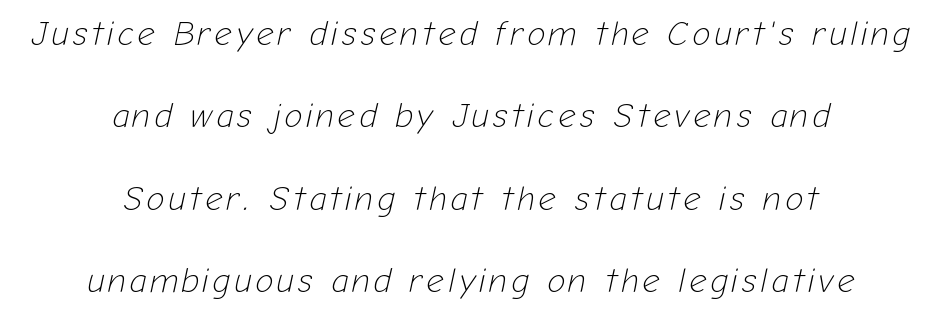
Character widths vary here, with narrow letters taking less room than wide ones. Compared with a typical body face, this is equally light or lighter still. Plain, unruled lines of type. An italicized treatment has been applied to the whole sample. In CSS terms this would be text-align: center.
